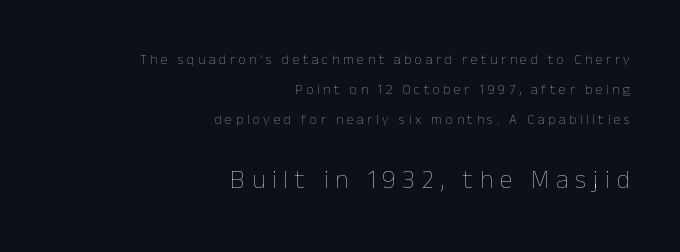
The lettering holds an erect, upright posture throughout. The passage shown begins with its smaller block and ends with its larger one. The strokes carry an ordinary text weight at most. The passage shown is not underscored anywhere. Here the glyphs are tracked loosely, breaking word shapes into spaced letters. A flush-right, rag-left setting is used for this passage.
